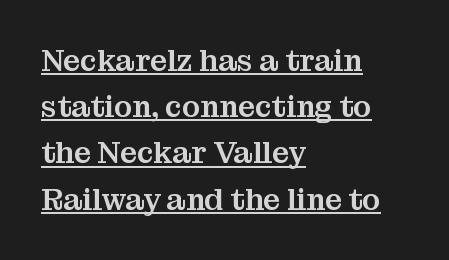
{"serif": "yes", "italic": "no", "width": "normal", "stroke_contrast": "medium", "x_height": "medium", "monospaced": "no", "underline": "yes", "align": "left", "line_spacing": "normal", "line_spacing_ratio": 1.54, "letter_spacing": "normal", "letter_spacing_em": 0.0, "glyph_px": 30}
